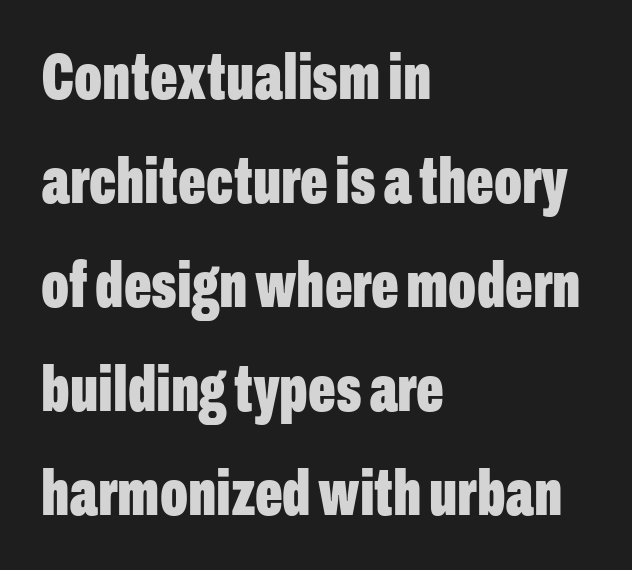
This sample uses an upright cut, with every glyph sitting square on the baseline. Quick note: underline off. The passage shown has conventional tracking throughout. Teacher's note: observe the even left margin — that is flush-left alignment. Spacing verdict: proportional, widths tailored to each character. Is the type bold? Yes — the strokes are clearly thick and heavy.
